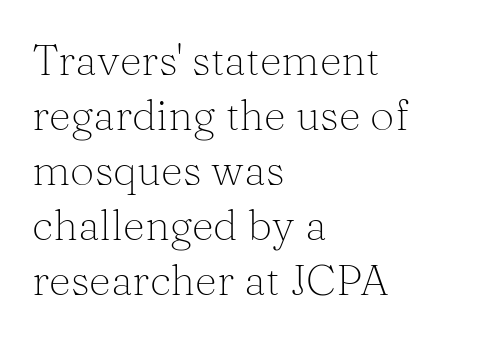
{"serif": "yes", "italic": "no", "bold": "no", "weight": "light", "width": "normal", "stroke_contrast": "medium", "x_height": "medium", "monospaced": "no", "underline": "no", "align": "left", "line_spacing": "normal", "line_spacing_ratio": 1.28, "letter_spacing": "normal", "letter_spacing_em": 0.0, "glyph_px": 43}
